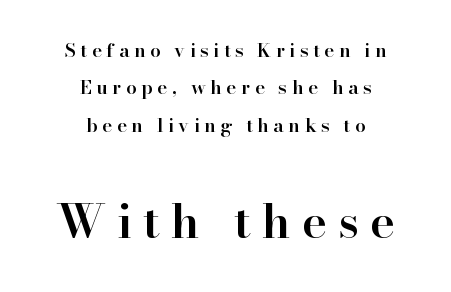
If you measured baseline to baseline, you'd find a long distance. Letters rest on an invisible, unmarked baseline. This sample has the flowing, uneven cadence of proportional lettering. How are the letters spaced? Widely, with obvious added tracking. The lower block of text is set noticeably larger than the block above it. If you drew a line through each stem, it would be perfectly vertical.
